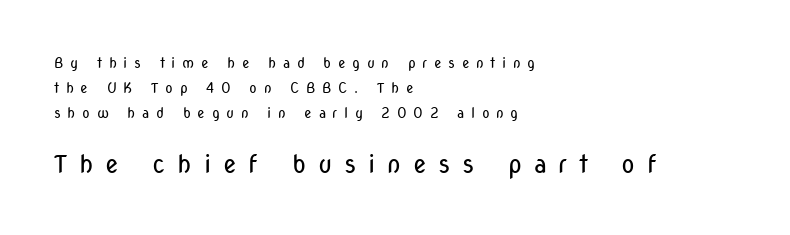
The baseline area is clear. The font's upright variant was chosen for this text. The face used here is rendered with a markedly widened letterfit. The font is comparable to plain body text, perhaps lighter.
